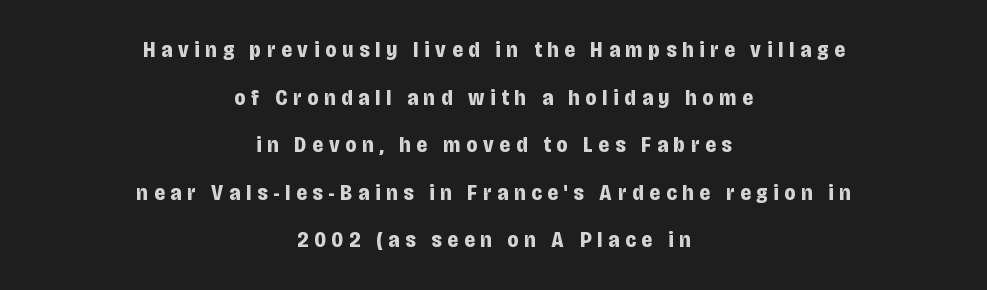
The image shows 22 px bold type, upright; set centered, loose line spacing (2.16x), unusually wide letter spacing (+0.27 em), not underlined.
